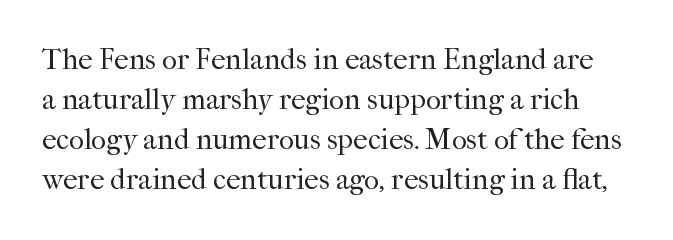
{"serif": "yes", "italic": "no", "bold": "no", "weight": "regular", "width": "normal", "stroke_contrast": "high", "x_height": "medium", "monospaced": "no", "underline": "no", "line_spacing": "normal", "line_spacing_ratio": 1.38, "letter_spacing": "normal", "letter_spacing_em": 0.0, "glyph_px": 29}
